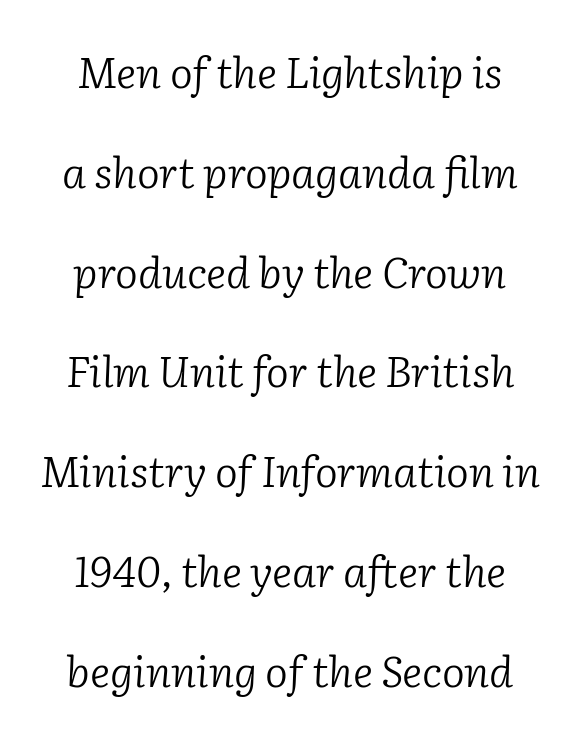
{"serif": "yes", "italic": "yes", "lean": "right", "slant_degrees": 2, "bold": "no", "weight": "light", "width": "normal", "stroke_contrast": "low", "x_height": "medium", "monospaced": "no", "underline": "no", "line_spacing": "loose", "line_spacing_ratio": 2.32, "letter_spacing": "normal", "letter_spacing_em": 0.0, "glyph_px": 43}
